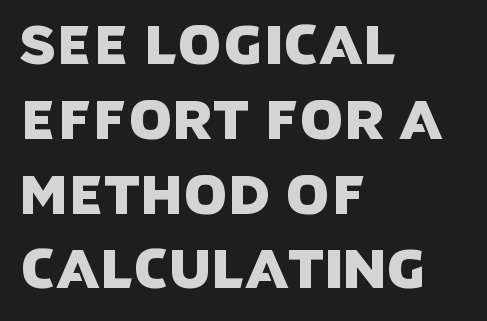
{"serif": "no", "width": "normal", "stroke_contrast": "low", "x_height": "large", "monospaced": "no", "underline": "no", "align": "left", "line_spacing": "normal", "line_spacing_ratio": 1.36, "letter_spacing": "normal", "letter_spacing_em": 0.0, "glyph_px": 55}
